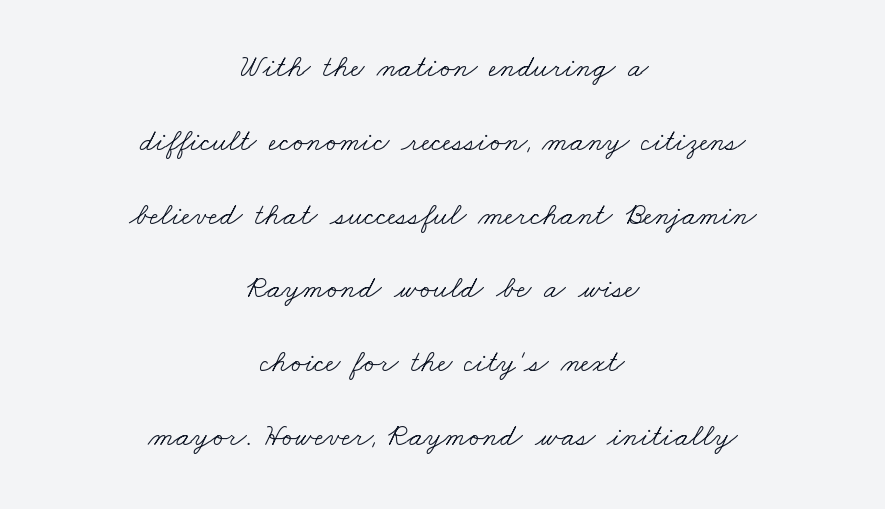
{"serif": "yes", "bold": "no", "weight": "light", "width": "wide", "stroke_contrast": "low", "x_height": "small", "monospaced": "no", "underline": "no", "align": "center", "line_spacing": "loose", "line_spacing_ratio": 2.38, "letter_spacing": "normal", "letter_spacing_em": 0.0, "glyph_px": 31}
